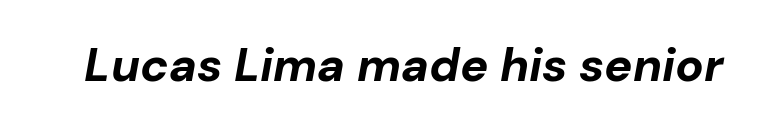
{"italic": "yes", "lean": "right", "slant_degrees": 10, "bold": "yes", "weight": "bold", "width": "normal", "stroke_contrast": "low", "x_height": "medium", "monospaced": "no", "underline": "no", "letter_spacing": "normal", "letter_spacing_em": 0.0, "glyph_px": 47}
